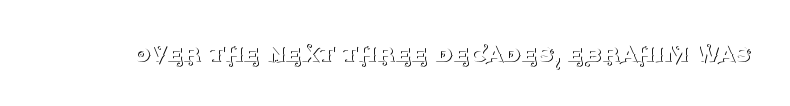
{"serif": "yes", "italic": "no", "bold": "no", "weight": "thin", "width": "normal", "stroke_contrast": "medium", "x_height": "large", "monospaced": "no", "underline": "no", "letter_spacing": "normal", "letter_spacing_em": 0.0, "glyph_px": 28}
